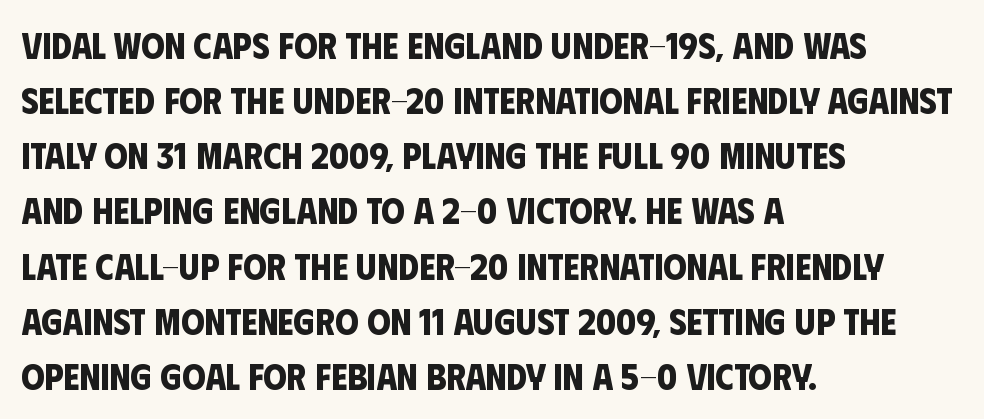
The image shows 37 px bold, condensed sans-serif type; set left-aligned, normal line spacing (1.49x), normal letter spacing, not underlined; low stroke contrast and a large x-height.
